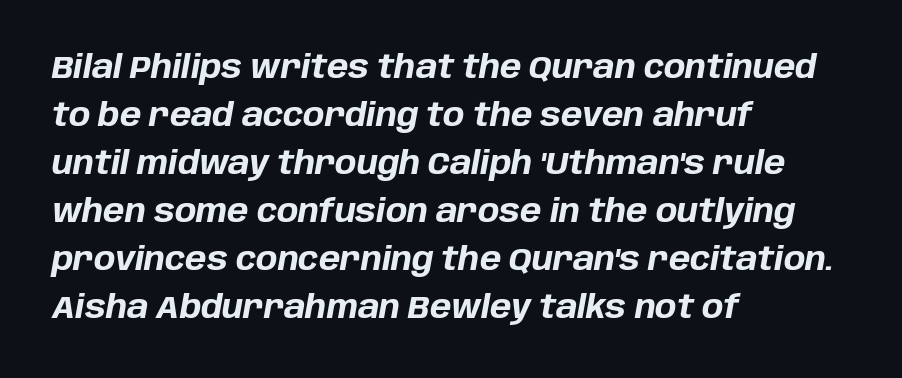
{"italic": "yes", "lean": "right", "slant_degrees": 10, "bold": "yes", "weight": "bold", "width": "normal", "stroke_contrast": "low", "x_height": "large", "monospaced": "no", "underline": "no", "align": "left", "line_spacing": "normal", "line_spacing_ratio": 1.5, "letter_spacing": "normal", "letter_spacing_em": 0.0, "glyph_px": 32}
